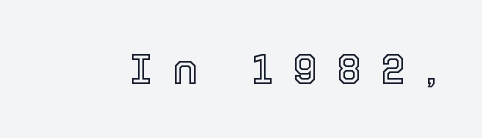
{"italic": "no", "width": "normal", "x_height": "medium", "monospaced": "no", "underline": "no", "letter_spacing": "wide", "letter_spacing_em": 0.48, "glyph_px": 43}
